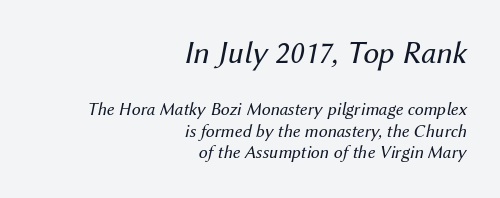
These lines were composed using italics. The passage shown is typed in a proportional face where columns would drift. Which of the two is more prominent by size? The first, at the top. Standard letterfit; no display-style spreading of the glyphs.
